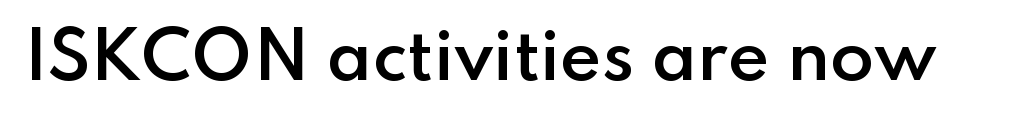
Q: Is the text bold? A: Semi-bold.
Q: Is the text italic (slanted)? A: No, it is upright.
Q: Is the typeface a serif or a sans-serif typeface? A: Sans-serif.
Q: Is the text underlined? A: No.
Q: Is the spacing between letters normal or unusually wide? A: Normal.
Q: Width (condensed, normal, or wide)? A: Normal.
Q: Stroke contrast? A: Low.
Q: x-height? A: Small.
Q: Monospaced? A: No.
